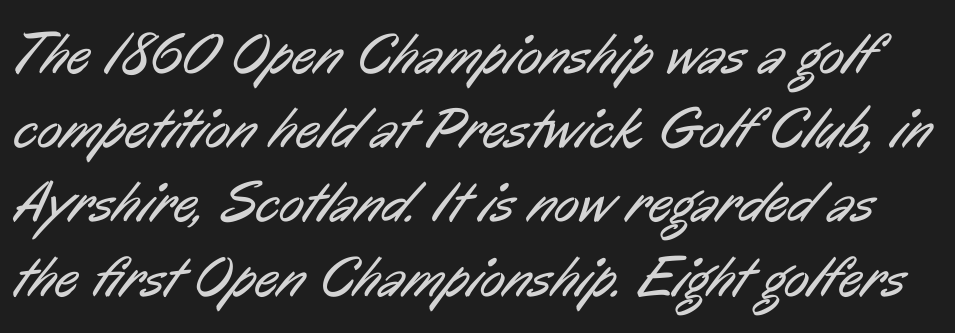
Q: Is the text bold? A: No.
Q: Is the typeface a serif or a sans-serif typeface? A: Sans-serif.
Q: Is the text underlined? A: No.
Q: Is the spacing between letters normal or unusually wide? A: Normal.
Q: Is the spacing between lines tight, normal or loose? A: Normal.
Q: Width (condensed, normal, or wide)? A: Condensed.
Q: Stroke contrast? A: Low.
Q: x-height? A: Medium.
Q: Monospaced? A: No.
